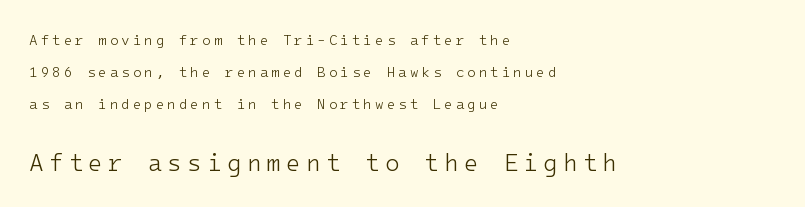
The image shows 24 px text type, upright; set left-aligned, loose line spacing (2.27x), unusually wide letter spacing (+0.21 em), not underlined; the second (bottom) block is 1.71x larger.
